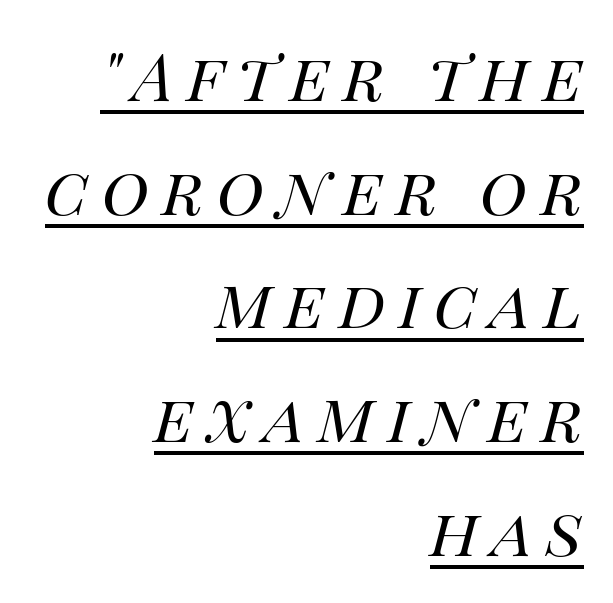
The image shows 65 px regular-weight type, italic (leaning right); set right-aligned, line spacing 1.75x, unusually wide letter spacing (+0.2 em), underlined; high stroke contrast and a large x-height.
